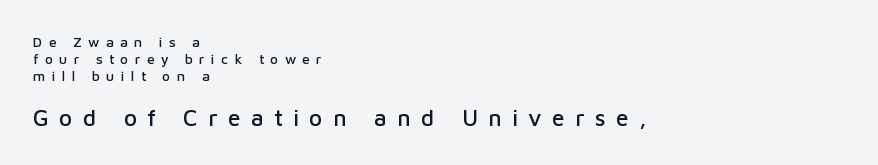
Character size in the trailing block exceeds that of the leading block. The passage is arranged the way most books set body copy — flush left. Italic? Not at all — the glyphs are vertical. Is the letter spacing exaggerated? Yes — the characters are pushed far apart.
